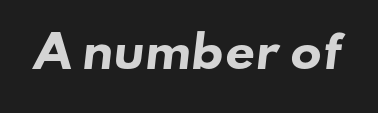
The image shows 42 px heavy, wide sans-serif type; set normal letter spacing, not underlined; low stroke contrast and a small x-height.
